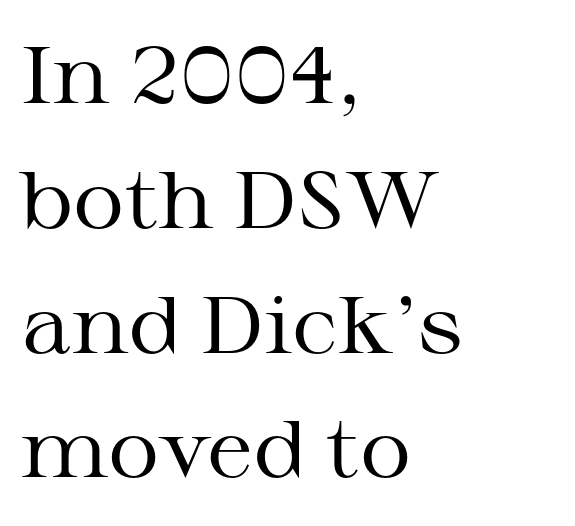
The image shows 80 px regular-weight, wide serif type, upright; set left-aligned, normal line spacing (1.56x), normal letter spacing, not underlined; medium stroke contrast and a medium x-height.
